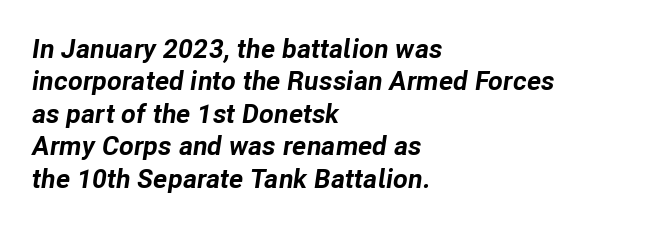
The image shows 27 px bold type, italic (leaning right); set left-aligned, line spacing 1.2x, normal letter spacing, not underlined.
